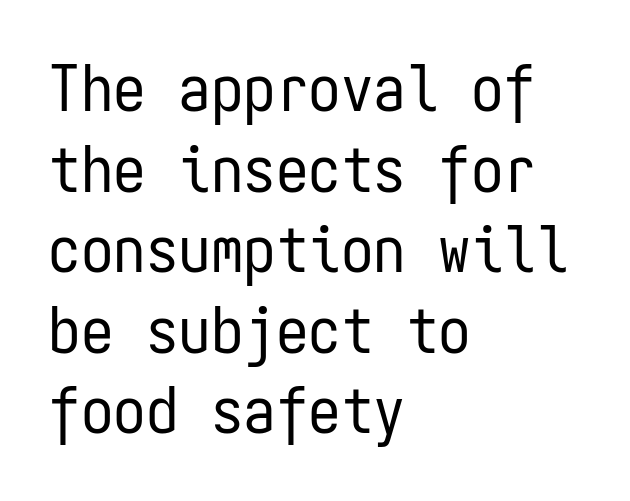
These lines keep a tight, regular rhythm from letter to letter. Monospaced: the letters line up in strict vertical columns. Weight: not bold — regular or lighter. Nope, no serifs anywhere on these letters.
